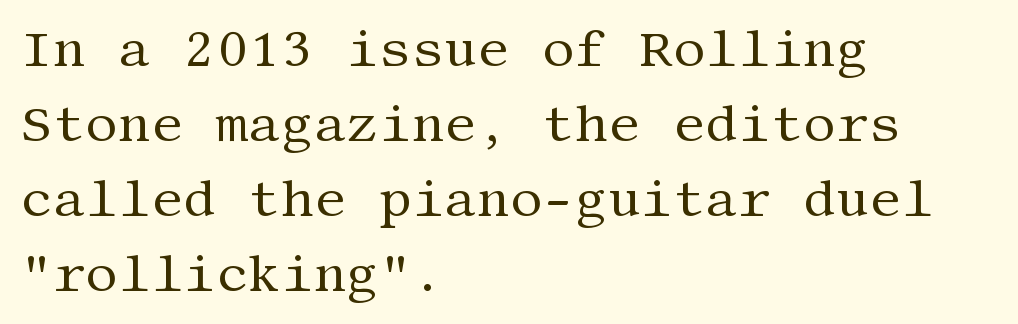
The image shows 51 px regular-weight serif type, upright; set left-aligned, normal line spacing (1.47x), normal letter spacing, not underlined; medium stroke contrast and a large x-height.
